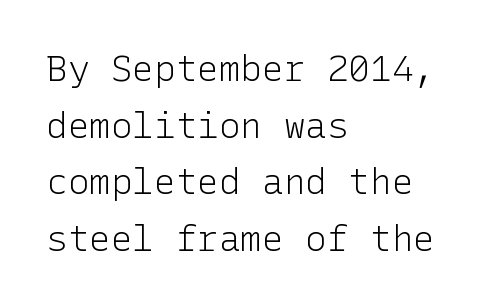
Q: Is the text bold? A: No.
Q: Is the text italic (slanted)? A: No, it is upright.
Q: Is the typeface a serif or a sans-serif typeface? A: Sans-serif.
Q: Is the text underlined? A: No.
Q: How is the paragraph aligned? A: Left-aligned.
Q: Is the spacing between letters normal or unusually wide? A: Normal.
Q: Is the spacing between lines tight, normal or loose? A: Normal.
Q: Width (condensed, normal, or wide)? A: Normal.
Q: Stroke contrast? A: Low.
Q: x-height? A: Medium.
